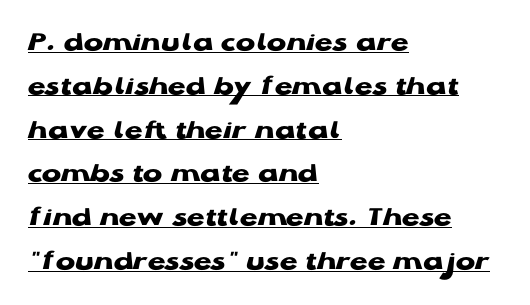
The image shows 29 px heavy, wide sans-serif type, upright; set left-aligned, normal line spacing (1.51x), normal letter spacing, underlined; low stroke contrast and a medium x-height.
